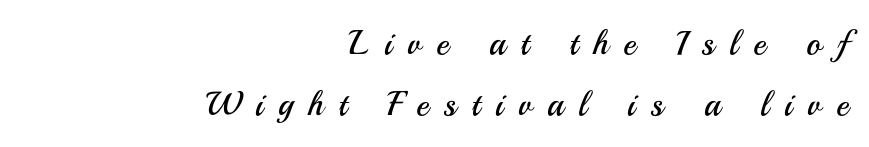
Right-aligned paragraph, ragged on the left. Nobody drew a line under any word here. A typesetter would call this proportional, since set widths differ per character. A light-to-regular cut is what we see here.
